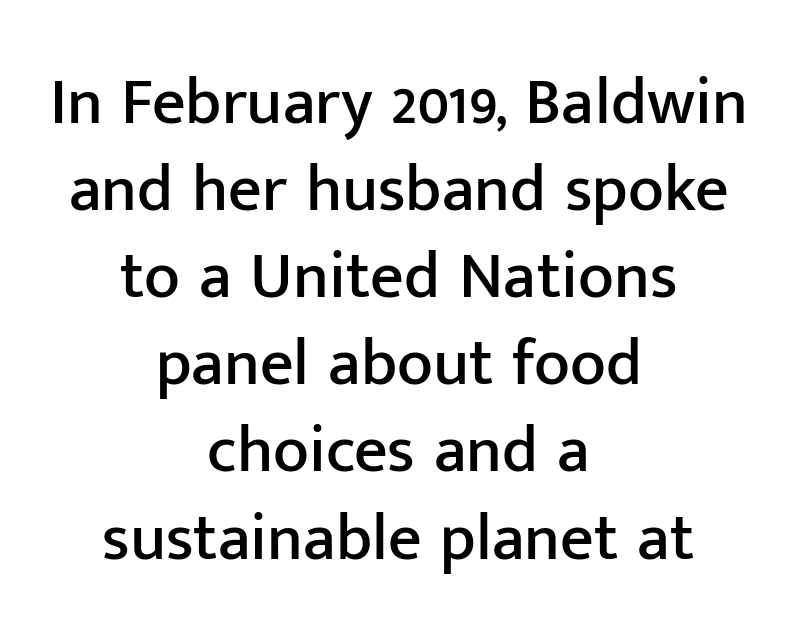
The image shows 66 px sans-serif type, upright; set centered, normal line spacing (1.32x), normal letter spacing, not underlined; low stroke contrast and a medium x-height.
